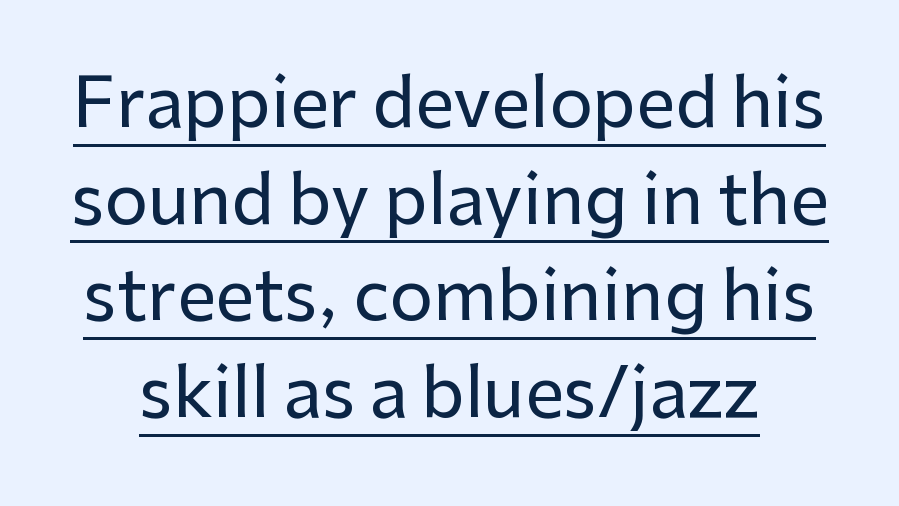
The image shows 69 px sans-serif type, upright; set normal line spacing (1.4x), normal letter spacing, underlined; low stroke contrast and a medium x-height.
